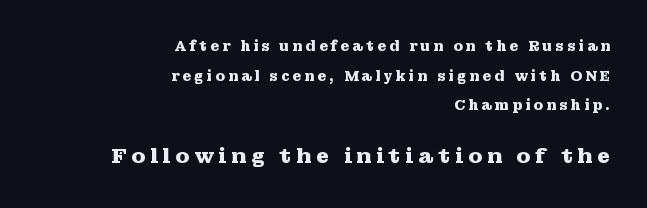
Q: Is the text bold? A: Yes.
Q: Is the text italic (slanted)? A: No, it is upright.
Q: Is the text underlined? A: No.
Q: How is the paragraph aligned? A: Right-aligned.
Q: Is the spacing between letters normal or unusually wide? A: Unusually wide.
Q: Is the spacing between lines tight, normal or loose? A: Loose.
Q: Which block of text is set in a larger size, the first (top) or the second (bottom)? A: The second (bottom) one.
